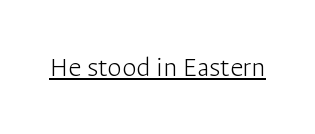
The image shows 29 px light sans-serif type, upright; set normal letter spacing, underlined; low stroke contrast and a medium x-height.
